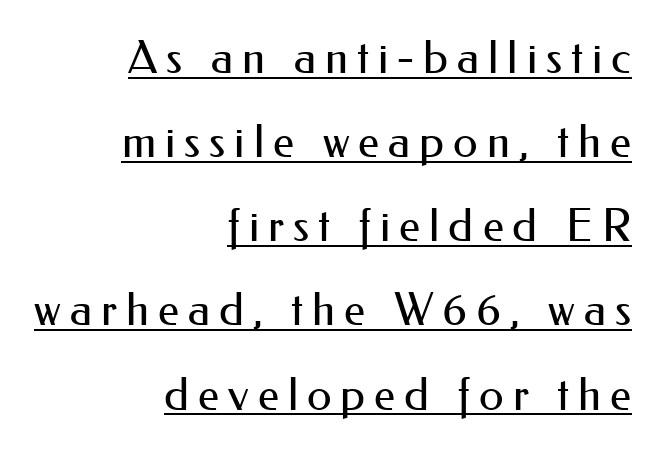
The image shows 45 px regular-weight sans-serif type, upright; set right-aligned, line spacing 1.87x, unusually wide letter spacing (+0.2 em), underlined; medium stroke contrast and a small x-height.
